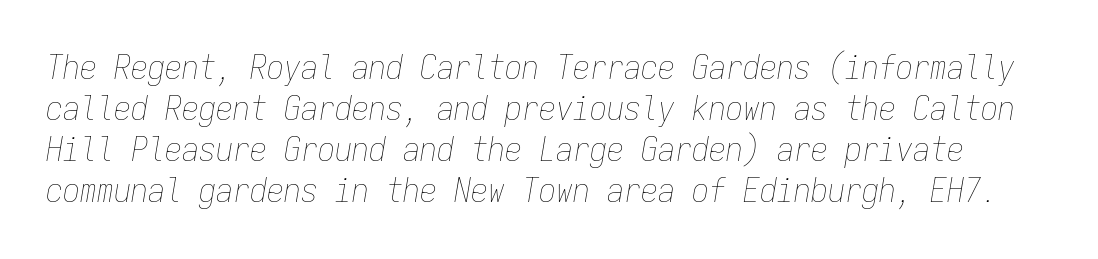
{"italic": "yes", "lean": "right", "slant_degrees": 9, "bold": "no", "weight": "thin", "width": "condensed", "stroke_contrast": "low", "x_height": "medium", "monospaced": "yes", "underline": "no", "line_spacing_ratio": 1.21, "letter_spacing": "normal", "letter_spacing_em": 0.0, "glyph_px": 34}
